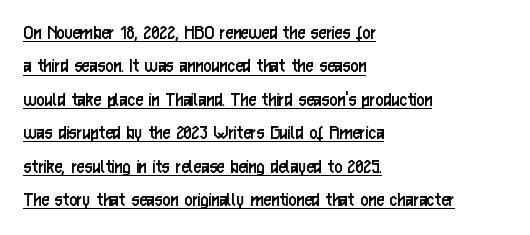
{"italic": "no", "bold": "no", "underline": "yes", "align": "left", "line_spacing": "normal", "line_spacing_ratio": 1.52, "letter_spacing": "normal", "letter_spacing_em": 0.0, "glyph_px": 22}
